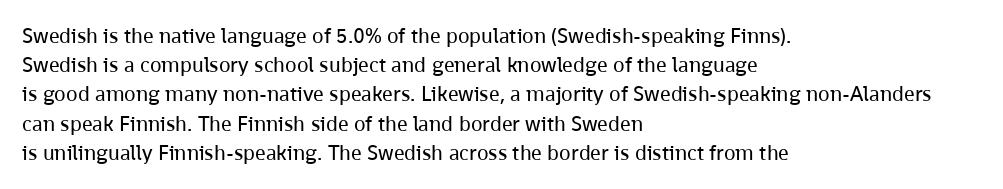
Q: Is the text bold? A: No.
Q: Is the text italic (slanted)? A: No, it is upright.
Q: Is the text underlined? A: No.
Q: How is the paragraph aligned? A: Left-aligned.
Q: Is the spacing between letters normal or unusually wide? A: Normal.
Q: Is the spacing between lines tight, normal or loose? A: Normal.
